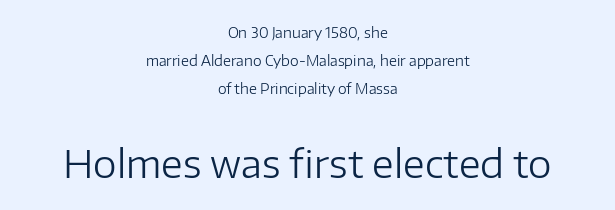
The image shows 38 px regular-weight sans-serif type, upright; set centered, loose line spacing (2.01x), normal letter spacing, not underlined; the second (bottom) block is 2.71x larger; low stroke contrast and a medium x-height.
